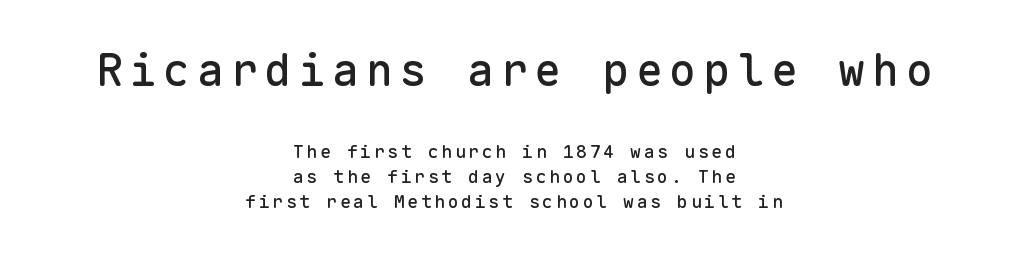
Q: Is the text italic (slanted)? A: No, it is upright.
Q: Is the typeface a serif or a sans-serif typeface? A: Sans-serif.
Q: Is the text underlined? A: No.
Q: How is the paragraph aligned? A: Centered.
Q: Is the spacing between lines tight, normal or loose? A: Normal.
Q: Which block of text is set in a larger size, the first (top) or the second (bottom)? A: The first (top) one.
Q: Width (condensed, normal, or wide)? A: Normal.
Q: Stroke contrast? A: Low.
Q: x-height? A: Medium.
Q: Monospaced? A: Yes.
